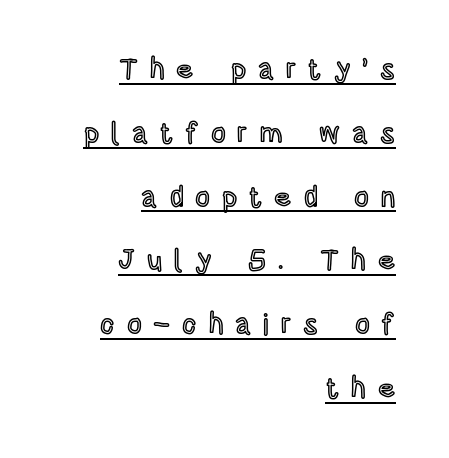
Tracking here is generous; glyphs stand well apart from one another. Every character sits straight up, as roman type does. Think of a printed novel: that variable character pitch is what you see here. Line spacing here is loose. This rendering features underlined lettering. Does the copy run flush right? Yes — the right margin is perfectly even.
